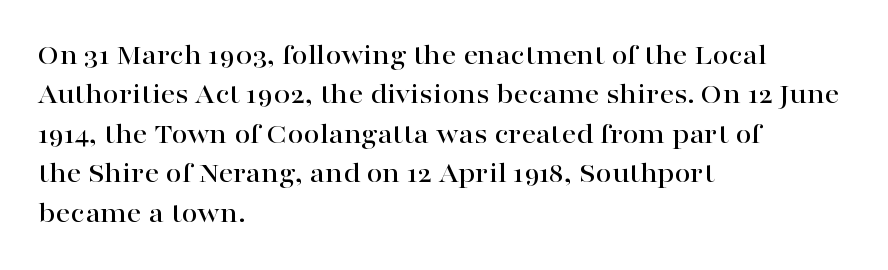
Q: Is the text italic (slanted)? A: No, it is upright.
Q: Is the typeface a serif or a sans-serif typeface? A: Serif.
Q: Is the text underlined? A: No.
Q: How is the paragraph aligned? A: Left-aligned.
Q: Is the spacing between letters normal or unusually wide? A: Normal.
Q: Is the spacing between lines tight, normal or loose? A: Normal.
Q: Width (condensed, normal, or wide)? A: Wide.
Q: Stroke contrast? A: High.
Q: x-height? A: Medium.
Q: Monospaced? A: No.
